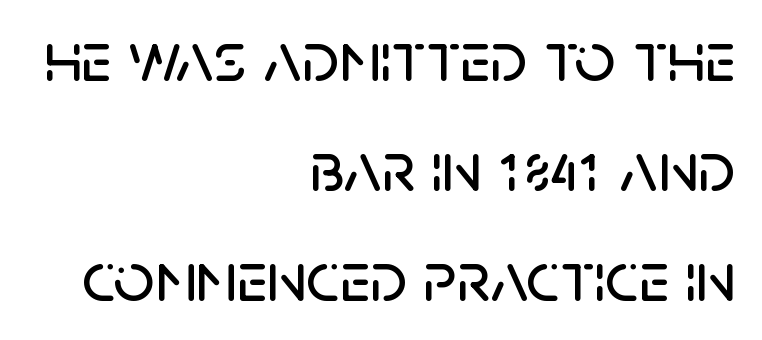
{"serif": "no", "italic": "no", "width": "normal", "stroke_contrast": "low", "x_height": "large", "monospaced": "no", "underline": "no", "align": "right", "line_spacing": "normal", "line_spacing_ratio": 1.53, "letter_spacing": "normal", "letter_spacing_em": 0.0, "glyph_px": 72}
